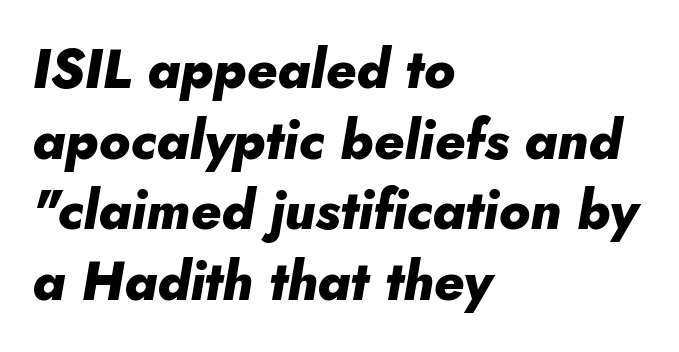
Regular leading. Quick note: underline off. Heavy, bold letterforms. These lines keep a tight, regular rhythm from letter to letter. The compositor pushed each line to the left boundary.
